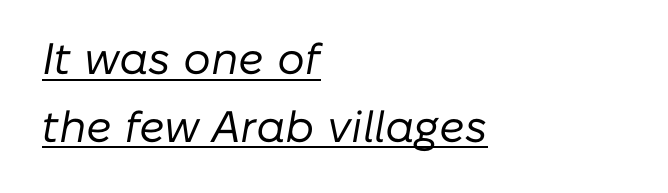
The image shows 44 px regular-weight type, italic (leaning right); set left-aligned, normal line spacing (1.54x), normal letter spacing, underlined; low stroke contrast and a medium x-height.
